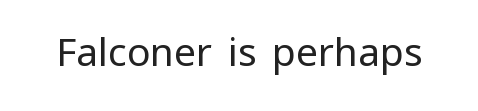
A typesetter would mark this as roman, not italic. The glyphs are unaccompanied by any horizontal stroke below them. The weight tops out at a normal text grade. Here the glyphs are tracked normally, forming tight word shapes. Letterform terminals end flat and unadorned throughout the passage.
